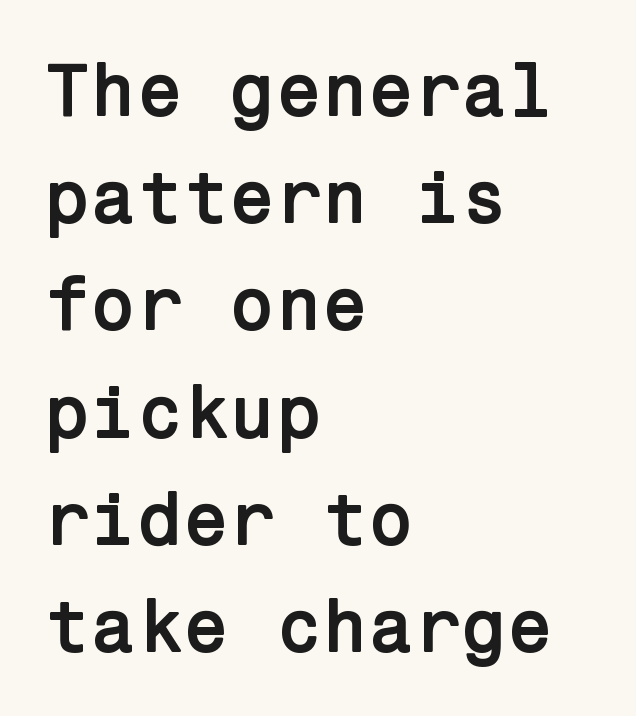
Q: Is the text bold? A: Yes.
Q: Is the text italic (slanted)? A: No, it is upright.
Q: Is the typeface a serif or a sans-serif typeface? A: Sans-serif.
Q: Is the text underlined? A: No.
Q: How is the paragraph aligned? A: Left-aligned.
Q: Is the spacing between letters normal or unusually wide? A: Normal.
Q: Is the spacing between lines tight, normal or loose? A: Normal.
Q: Width (condensed, normal, or wide)? A: Normal.
Q: Stroke contrast? A: Low.
Q: x-height? A: Medium.
